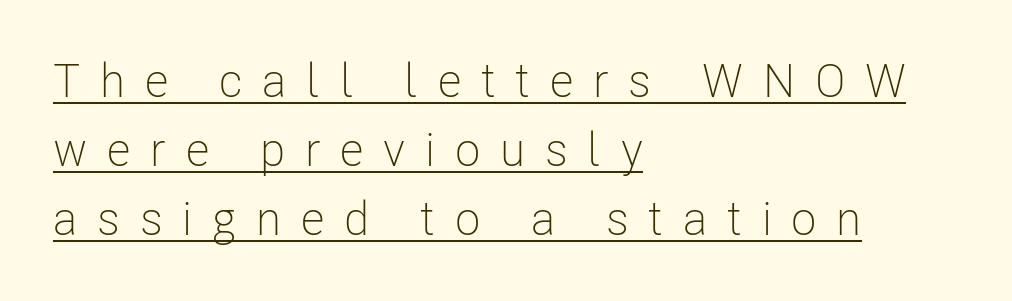
Is the block centered? No — it sits flush against the left margin. The weight would be labelled regular, book, light, or lighter still. Do the characters align in a grid? No, the font is proportional. The passage shown is underscored from start to finish. Type style note: lacks serifs. Style check: upright.
